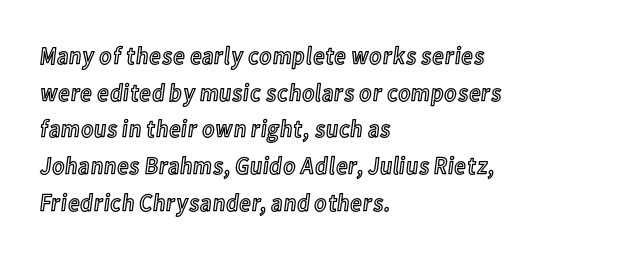
The image shows 25 px text type; set left-aligned, normal line spacing (1.47x), normal letter spacing, not underlined.
